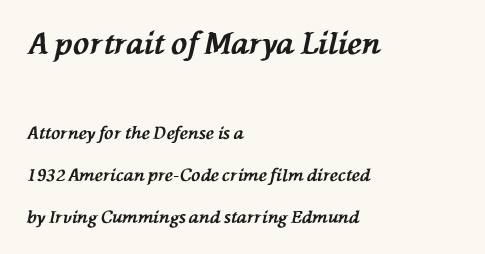
Short note: letters normally spaced. Compare the two chunks: the upper has the greater cap height. Characters are canted at an angle relative to the baseline's perpendicular. Reading down the block, your eye returns to a fixed left position each line. The designer dialed line spacing up above the default.
